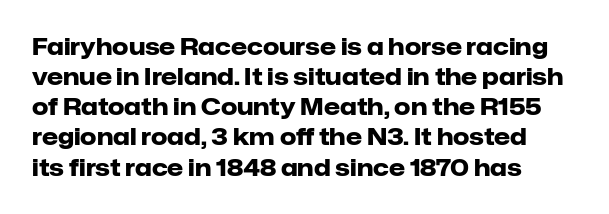
{"italic": "no", "bold": "yes", "underline": "no", "align": "left", "line_spacing": "normal", "line_spacing_ratio": 1.31, "letter_spacing": "normal", "letter_spacing_em": 0.0, "glyph_px": 23}
